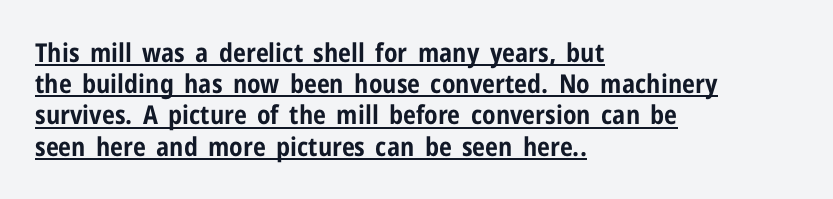
Q: Is the text bold? A: Yes.
Q: Is the text italic (slanted)? A: No, it is upright.
Q: Is the text underlined? A: Yes.
Q: How is the paragraph aligned? A: Left-aligned.
Q: Is the spacing between letters normal or unusually wide? A: Normal.
